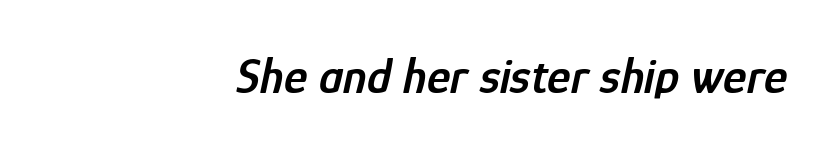
Q: Is the text bold? A: Semi-bold.
Q: Is the text italic (slanted)? A: Yes, it leans right by about 12 degrees.
Q: Is the text underlined? A: No.
Q: How is the paragraph aligned? A: Right-aligned.
Q: Is the spacing between letters normal or unusually wide? A: Normal.
Q: Width (condensed, normal, or wide)? A: Condensed.
Q: Stroke contrast? A: Low.
Q: x-height? A: Medium.
Q: Monospaced? A: No.
